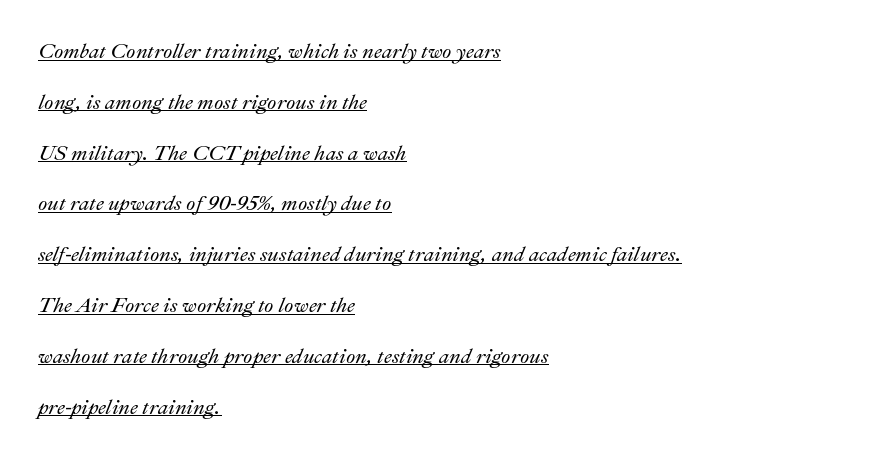
{"italic": "yes", "lean": "right", "slant_degrees": 22, "underline": "yes", "align": "left", "line_spacing": "loose", "line_spacing_ratio": 2.42, "letter_spacing": "normal", "letter_spacing_em": 0.0, "glyph_px": 21}
